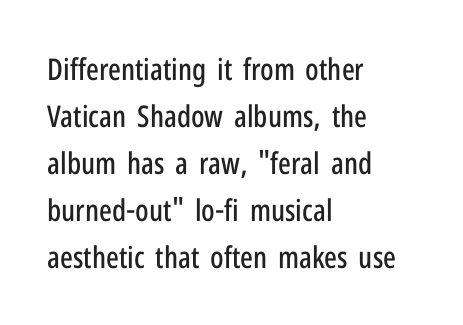
The image shows 30 px condensed sans-serif type, upright; set left-aligned, normal line spacing (1.57x), normal letter spacing, not underlined; low stroke contrast and a medium x-height.
